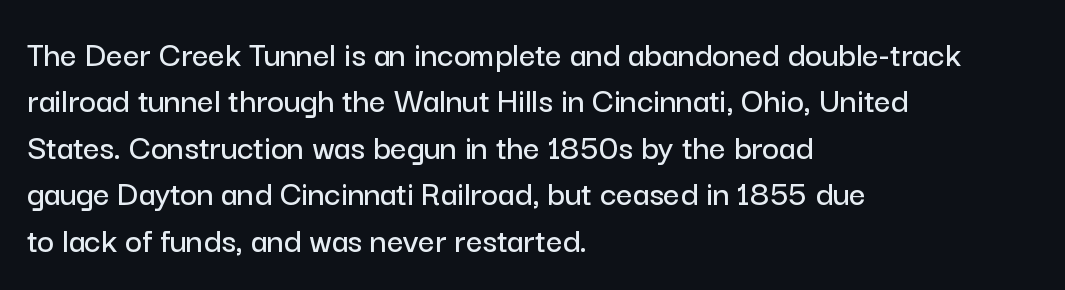
Q: Is the text italic (slanted)? A: No, it is upright.
Q: Is the typeface a serif or a sans-serif typeface? A: Sans-serif.
Q: Is the text underlined? A: No.
Q: How is the paragraph aligned? A: Left-aligned.
Q: Is the spacing between letters normal or unusually wide? A: Normal.
Q: Is the spacing between lines tight, normal or loose? A: Normal.
Q: Width (condensed, normal, or wide)? A: Normal.
Q: Stroke contrast? A: Low.
Q: x-height? A: Medium.
Q: Monospaced? A: No.
